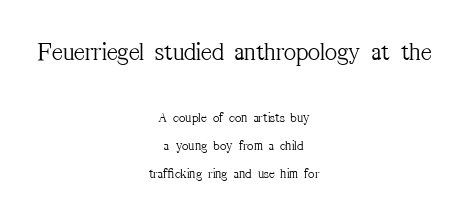
Each new line begins a long way beneath the previous one. Which chunk is bigger? The first one — the top block dwarfs the bottom. The baseline area is clear. The specimen reads as upright at a glance. Notice how the passage keeps no hard edge, just a central spine.
